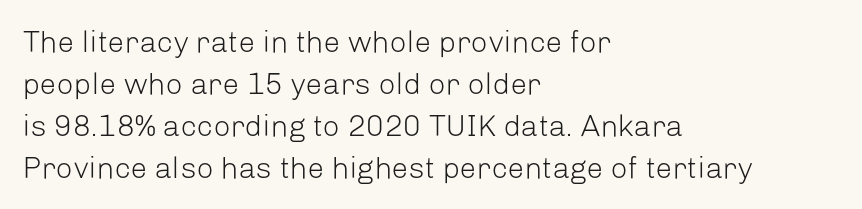
The rendering anchors every line to the left-hand side. The font sits on the lighter half of the weight spectrum, regular included. To sum up the face: it is a sans, with no serifs. Words appear dense and cohesive because spacing is normal. Designer's note — italics off, roman on. The rendering uses natural spacing where letterforms have individual widths.
